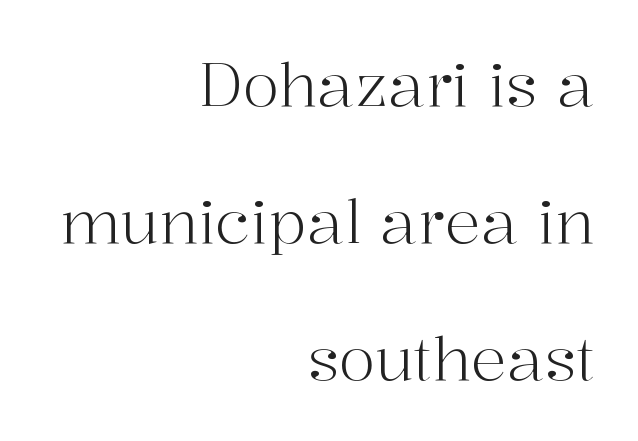
Designer's note — italics off, roman on. Character widths vary here, with narrow letters taking less room than wide ones. The cut favours lightness, reaching ordinary text weight at its darkest. Nothing unusual about the tracking: characters are spaced as the font intends. Type style note: has serifs.
